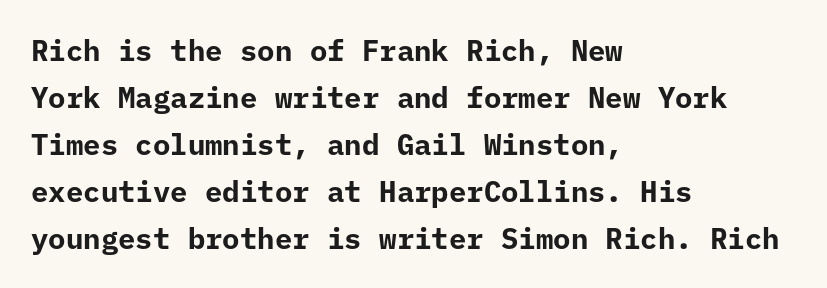
{"serif": "no", "italic": "no", "bold": "yes", "weight": "bold", "width": "normal", "stroke_contrast": "low", "x_height": "medium", "monospaced": "yes", "underline": "no", "align": "left", "line_spacing": "normal", "line_spacing_ratio": 1.62, "letter_spacing": "normal", "letter_spacing_em": 0.0, "glyph_px": 29}
